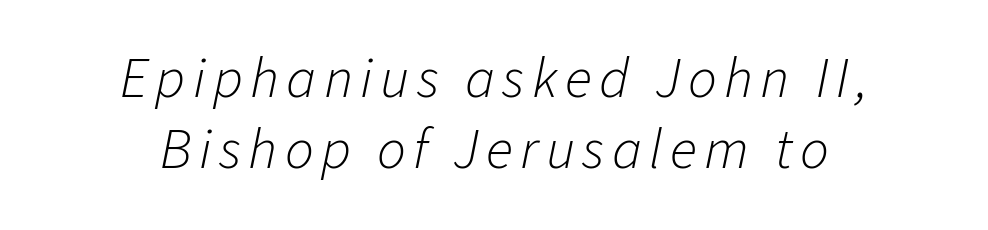
Q: Is the text bold? A: No.
Q: Is the text italic (slanted)? A: Yes, it leans right by about 11 degrees.
Q: Is the text underlined? A: No.
Q: How is the paragraph aligned? A: Centered.
Q: Is the spacing between lines tight, normal or loose? A: Normal.
Q: Width (condensed, normal, or wide)? A: Normal.
Q: Stroke contrast? A: Low.
Q: x-height? A: Medium.
Q: Monospaced? A: No.
